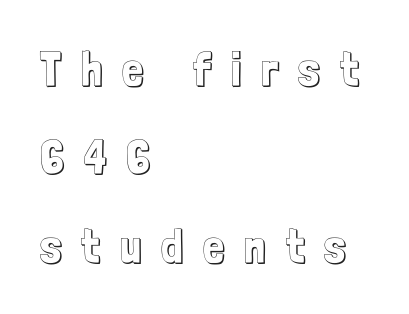
{"italic": "no", "width": "condensed", "x_height": "medium", "monospaced": "no", "underline": "no", "align": "left", "line_spacing_ratio": 1.88, "letter_spacing": "wide", "letter_spacing_em": 0.43, "glyph_px": 47}
